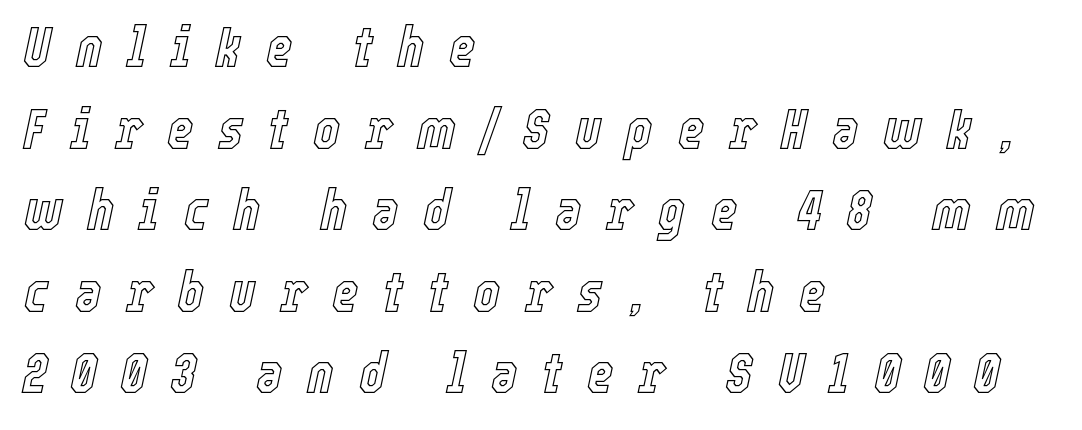
{"italic": "yes", "lean": "right", "slant_degrees": 12, "width": "condensed", "x_height": "medium", "monospaced": "no", "underline": "no", "align": "left", "line_spacing": "normal", "line_spacing_ratio": 1.43, "letter_spacing": "wide", "letter_spacing_em": 0.43, "glyph_px": 57}
